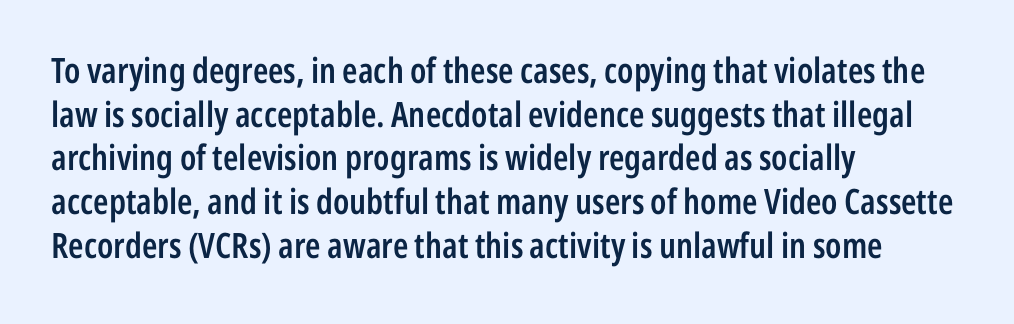
The lines sit at an ordinary, default distance from one another. In CSS terms this would be text-align: left. The space directly below the letters is spotless. Here the designer chose a conventional face with non-uniform glyph widths. Examine the stroke ends and you'll find no serifs. When letters stand straight like this, we call the style roman or upright.
